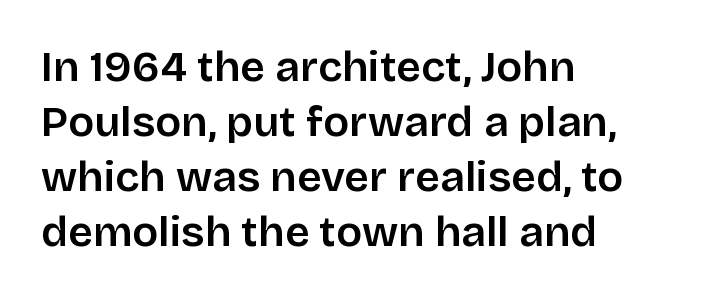
What's the leading like? Ordinary, nothing unusual. Think of a printed novel: that variable character pitch is what you see here. You could call the tracking neutral — neither tight nor loose. The rendering shows plain stroke endings on the letterforms — a sans-serif design. The letters stand upright; this is a roman face. Each glyph is drawn with semibold strokes, heavier than normal yet not fully bold.
